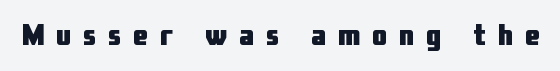
The image shows 30 px heavy, condensed sans-serif type, upright; set unusually wide letter spacing (+0.4 em), not underlined; low stroke contrast and a medium x-height.
